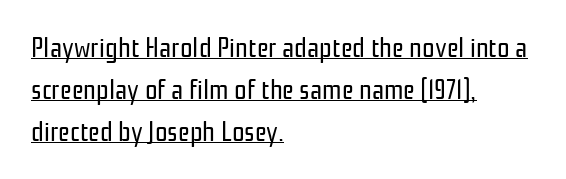
Teacher's note: observe the even left margin — that is flush-left alignment. Serifs: no, the terminals of the letterforms are clean. Each letter keeps its own natural width here, so spacing adapts to shape. Honestly, the letter spacing is just normal — you wouldn't notice it.
